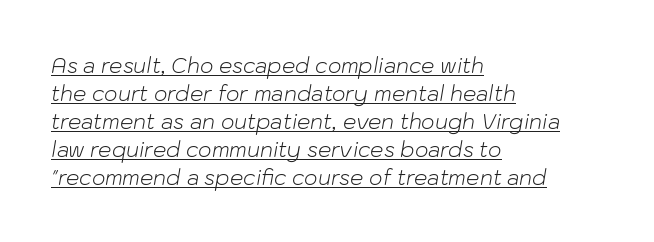
You can tell it's italic because the verticals aren't actually vertical. The specimen includes a rule beneath the text block's lines. Counters stay open thanks to moderate or lighter strokes. Tracking here is standard; glyphs follow each other at the usual distance.
